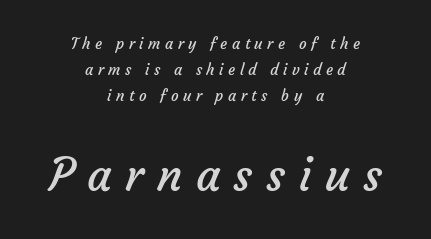
The image shows 45 px regular-weight sans-serif type; set centered, line spacing 1.72x, unusually wide letter spacing (+0.3 em), not underlined; the second (bottom) block is 3.0x larger; low stroke contrast and a medium x-height.
